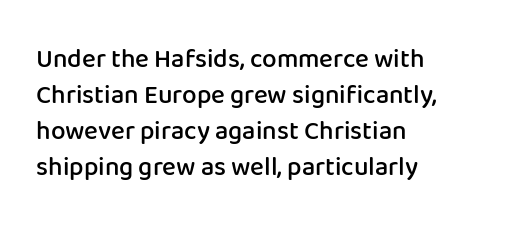
The glyphs have the mass of a demibold cut, below bold. The rendering uses a moderate line-height, typical for paragraphs. Here the glyphs are tracked normally, forming tight word shapes. The rag falls on the right side of this text block.
